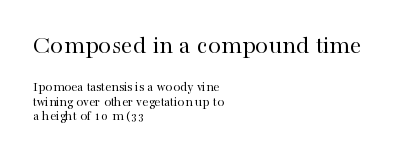
{"italic": "no", "bold": "no", "underline": "no", "align": "left", "line_spacing": "tight", "line_spacing_ratio": 1.02, "letter_spacing": "normal", "letter_spacing_em": 0.0, "larger_block": "first", "size_ratio": 1.86, "glyph_px": 26}
